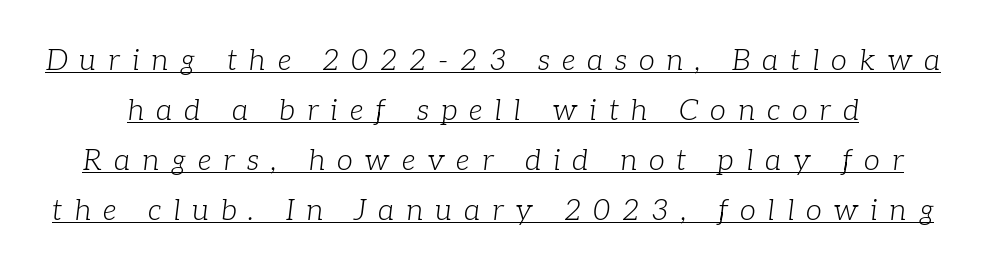
The image shows 29 px light serif type, italic (leaning right); set line spacing 1.72x, unusually wide letter spacing (+0.41 em), underlined; low stroke contrast and a medium x-height.
